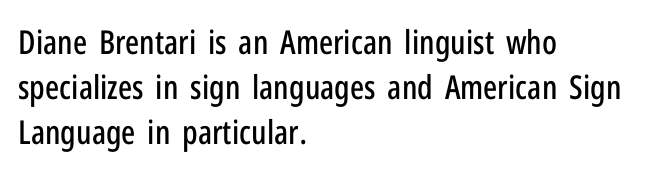
Q: Is the text italic (slanted)? A: No, it is upright.
Q: Is the typeface a serif or a sans-serif typeface? A: Sans-serif.
Q: Is the text underlined? A: No.
Q: How is the paragraph aligned? A: Left-aligned.
Q: Is the spacing between letters normal or unusually wide? A: Normal.
Q: Is the spacing between lines tight, normal or loose? A: Normal.
Q: Width (condensed, normal, or wide)? A: Condensed.
Q: Stroke contrast? A: Low.
Q: x-height? A: Medium.
Q: Monospaced? A: No.
